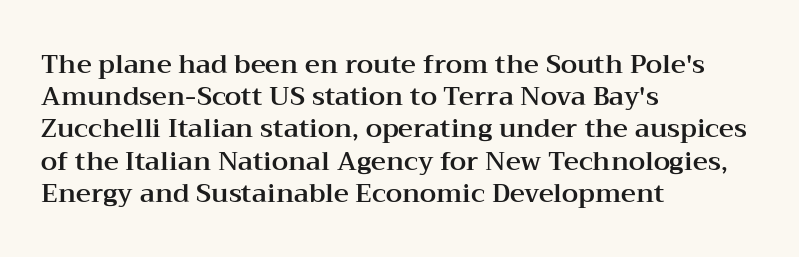
The image shows 26 px text type, upright; set left-aligned, line spacing 1.24x, normal letter spacing, not underlined.
